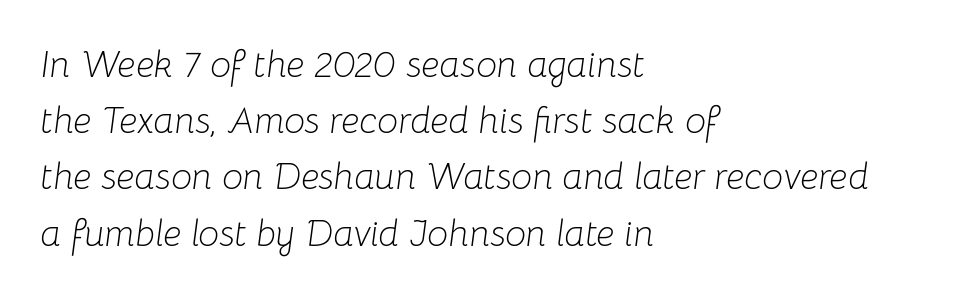
Q: Is the text bold? A: No.
Q: Is the text italic (slanted)? A: Yes, it leans right by about 8 degrees.
Q: Is the text underlined? A: No.
Q: How is the paragraph aligned? A: Left-aligned.
Q: Is the spacing between letters normal or unusually wide? A: Normal.
Q: Is the spacing between lines tight, normal or loose? A: Normal.
Q: Width (condensed, normal, or wide)? A: Normal.
Q: Stroke contrast? A: Low.
Q: x-height? A: Medium.
Q: Monospaced? A: No.
